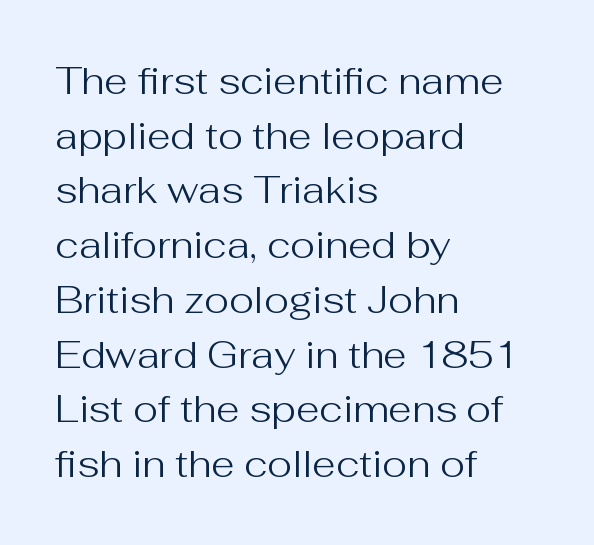
The face used here is proportionally spaced, like ordinary book or web type. This sample uses plain, unmodified letter spacing. Serif or sans? Sans — the stroke terminals are bare. Each stroke keeps to a modest, everyday thickness or less.
